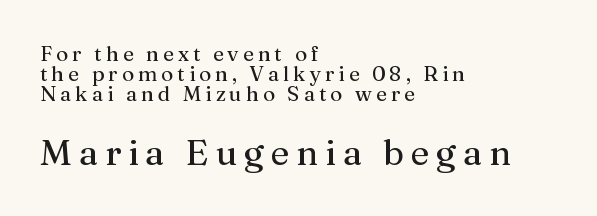
Is this a fixed-width face? No — the glyphs have proportional, varying widths. The font is comparable to plain body text, perhaps lighter. Does the bottom block carry the larger type? Yes, it does. A clean baseline with only descenders dipping below it. Vertical strokes here are truly vertical. Does the copy run flush right? No — it runs flush left.
